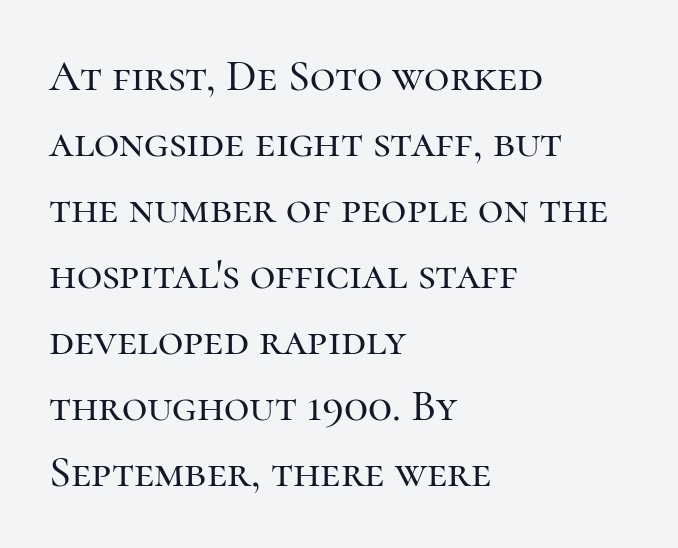
{"serif": "yes", "italic": "no", "width": "normal", "stroke_contrast": "high", "x_height": "medium", "monospaced": "no", "underline": "no", "align": "left", "line_spacing": "normal", "line_spacing_ratio": 1.5, "letter_spacing": "normal", "letter_spacing_em": 0.0, "glyph_px": 44}
